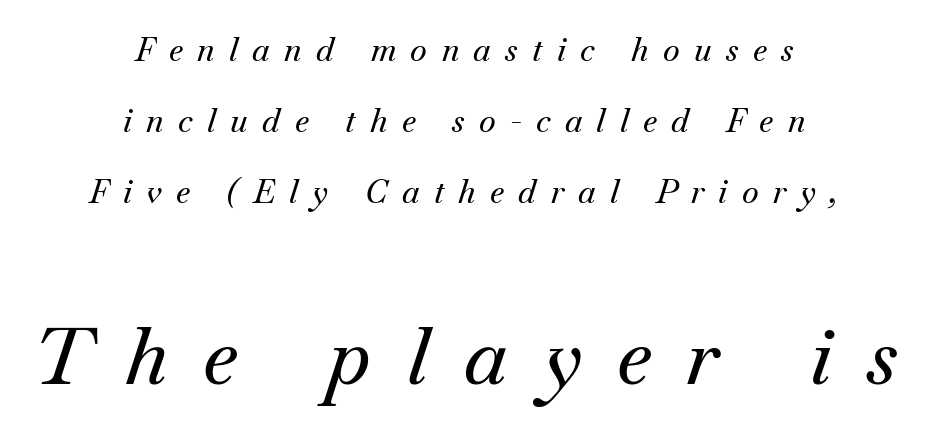
Q: Is the text italic (slanted)? A: Yes, it leans right by about 18 degrees.
Q: Is the typeface a serif or a sans-serif typeface? A: Serif.
Q: Is the text underlined? A: No.
Q: How is the paragraph aligned? A: Centered.
Q: Is the spacing between letters normal or unusually wide? A: Unusually wide.
Q: Is the spacing between lines tight, normal or loose? A: Loose.
Q: Which block of text is set in a larger size, the first (top) or the second (bottom)? A: The second (bottom) one.
Q: Width (condensed, normal, or wide)? A: Normal.
Q: Stroke contrast? A: Medium.
Q: x-height? A: Small.
Q: Monospaced? A: No.
